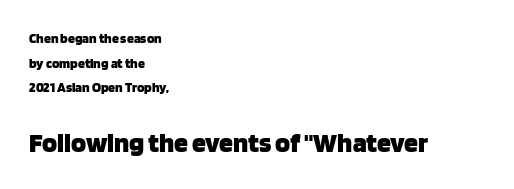
Q: Is the text bold? A: Yes.
Q: Is the text italic (slanted)? A: No, it is upright.
Q: Is the typeface a serif or a sans-serif typeface? A: Sans-serif.
Q: Is the text underlined? A: No.
Q: How is the paragraph aligned? A: Left-aligned.
Q: Is the spacing between letters normal or unusually wide? A: Normal.
Q: Which block of text is set in a larger size, the first (top) or the second (bottom)? A: The second (bottom) one.
Q: Width (condensed, normal, or wide)? A: Normal.
Q: Stroke contrast? A: Low.
Q: x-height? A: Large.
Q: Monospaced? A: No.
